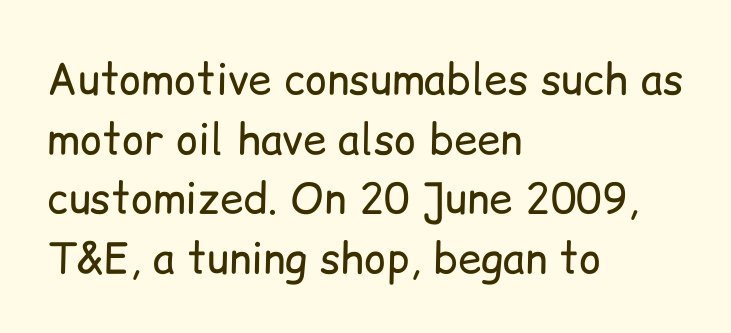
{"serif": "no", "italic": "no", "bold": "no", "weight": "regular", "width": "normal", "stroke_contrast": "low", "x_height": "medium", "monospaced": "no", "underline": "no", "align": "left", "line_spacing": "normal", "line_spacing_ratio": 1.42, "letter_spacing": "normal", "letter_spacing_em": 0.0, "glyph_px": 42}
